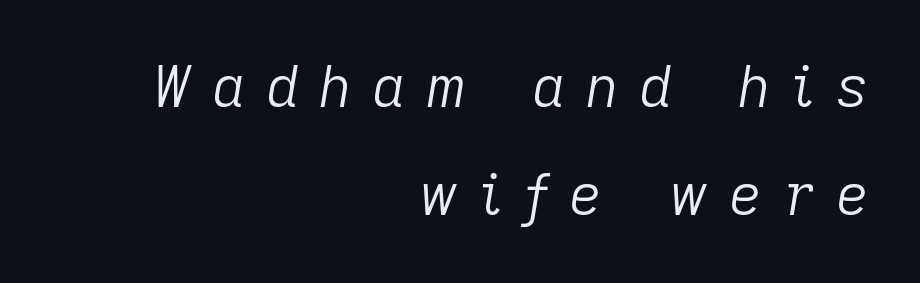
Q: Is the text bold? A: No.
Q: Is the text italic (slanted)? A: Yes, it leans right by about 9 degrees.
Q: Is the text underlined? A: No.
Q: How is the paragraph aligned? A: Right-aligned.
Q: Is the spacing between letters normal or unusually wide? A: Unusually wide.
Q: Is the spacing between lines tight, normal or loose? A: Loose.
Q: Width (condensed, normal, or wide)? A: Normal.
Q: Stroke contrast? A: Low.
Q: x-height? A: Medium.
Q: Monospaced? A: No.
